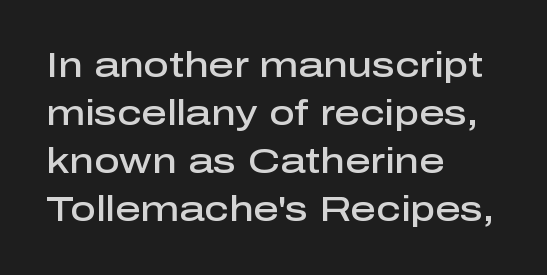
Q: Is the text bold? A: Semi-bold.
Q: Is the text italic (slanted)? A: No, it is upright.
Q: Is the typeface a serif or a sans-serif typeface? A: Sans-serif.
Q: Is the text underlined? A: No.
Q: How is the paragraph aligned? A: Left-aligned.
Q: Is the spacing between letters normal or unusually wide? A: Normal.
Q: Is the spacing between lines tight, normal or loose? A: Normal.
Q: Width (condensed, normal, or wide)? A: Normal.
Q: Stroke contrast? A: Low.
Q: x-height? A: Medium.
Q: Monospaced? A: No.
